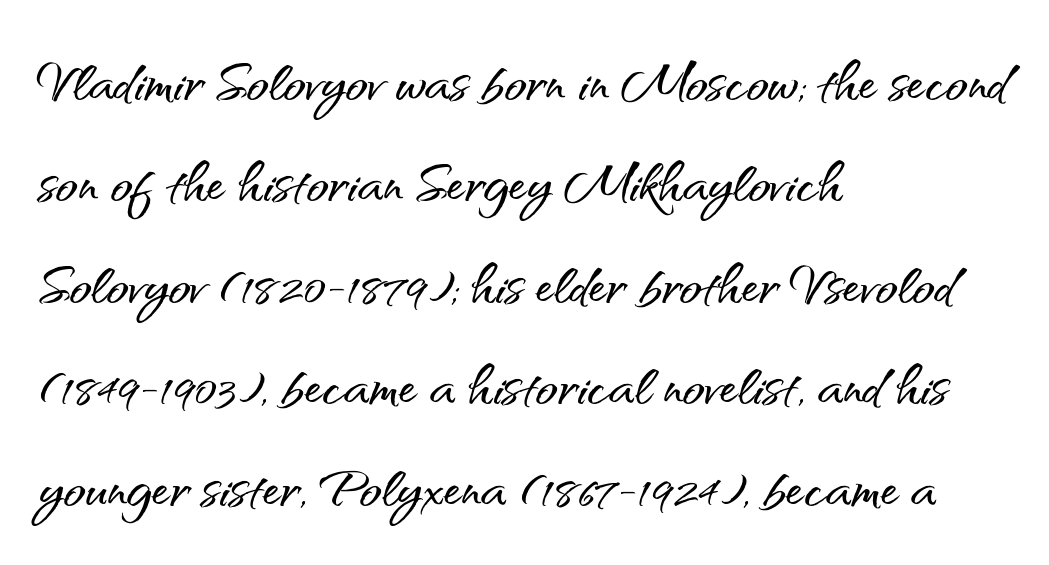
Q: Is the text italic (slanted)? A: Yes.
Q: Is the typeface a serif or a sans-serif typeface? A: Sans-serif.
Q: Is the text underlined? A: No.
Q: How is the paragraph aligned? A: Left-aligned.
Q: Is the spacing between letters normal or unusually wide? A: Normal.
Q: Is the spacing between lines tight, normal or loose? A: Normal.
Q: Width (condensed, normal, or wide)? A: Normal.
Q: Stroke contrast? A: Medium.
Q: x-height? A: Small.
Q: Monospaced? A: No.
